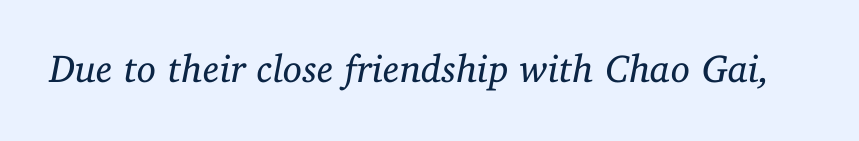
Q: Is the text bold? A: No.
Q: Is the text italic (slanted)? A: Yes, it leans right by about 11 degrees.
Q: Is the typeface a serif or a sans-serif typeface? A: Serif.
Q: Is the text underlined? A: No.
Q: Is the spacing between letters normal or unusually wide? A: Normal.
Q: Width (condensed, normal, or wide)? A: Normal.
Q: Stroke contrast? A: Low.
Q: x-height? A: Medium.
Q: Monospaced? A: No.
